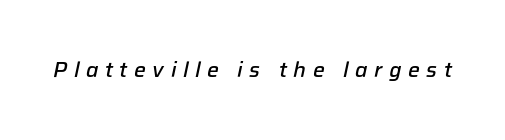
The sample has been set in demibold, a notch under bold. Each row of text sits above clean, open space. Honestly, the letter spacing is so wide it's the main thing you notice. Notice how the stems are inclined rather than vertical — that's the hallmark of italics.
